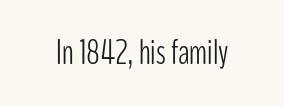
The image shows 35 px light, condensed sans-serif type, upright; set normal letter spacing, not underlined; low stroke contrast and a medium x-height.
